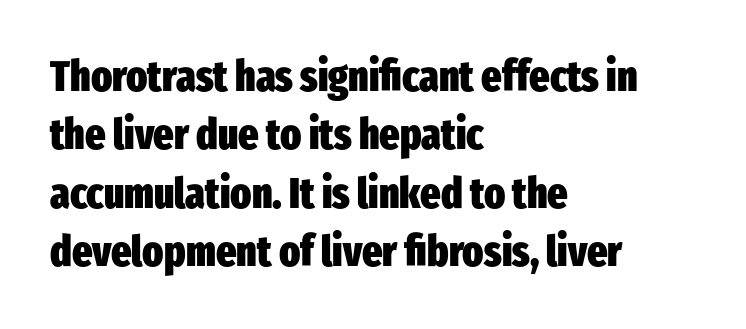
The image shows 43 px heavy, condensed sans-serif type, upright; set left-aligned, normal line spacing (1.36x), normal letter spacing, not underlined; low stroke contrast and a medium x-height.
